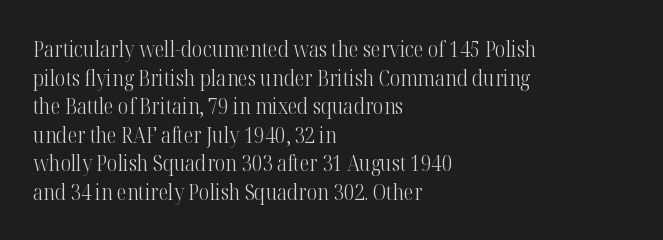
The image shows 22 px text type, upright; set left-aligned, normal line spacing (1.3x), normal letter spacing, not underlined.
